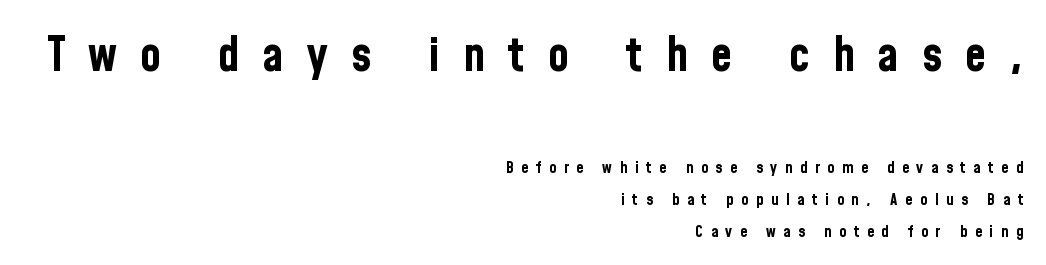
The image shows 48 px bold, condensed sans-serif type, upright; set right-aligned, loose line spacing (2.0x), unusually wide letter spacing (+0.48 em), not underlined; the first (top) block is 3.0x larger; low stroke contrast and a medium x-height.
